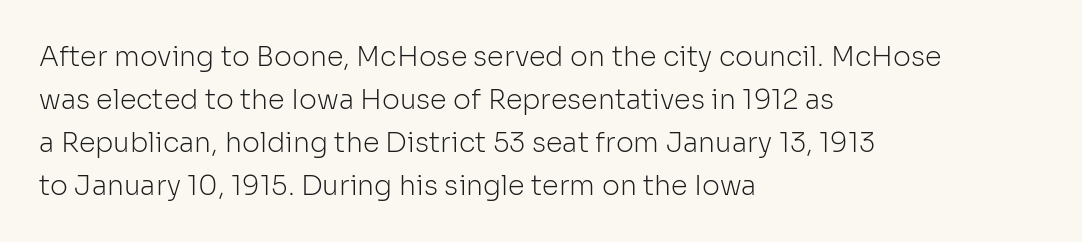
The image shows 27 px text type, upright; set left-aligned, normal line spacing (1.59x), normal letter spacing, not underlined.
